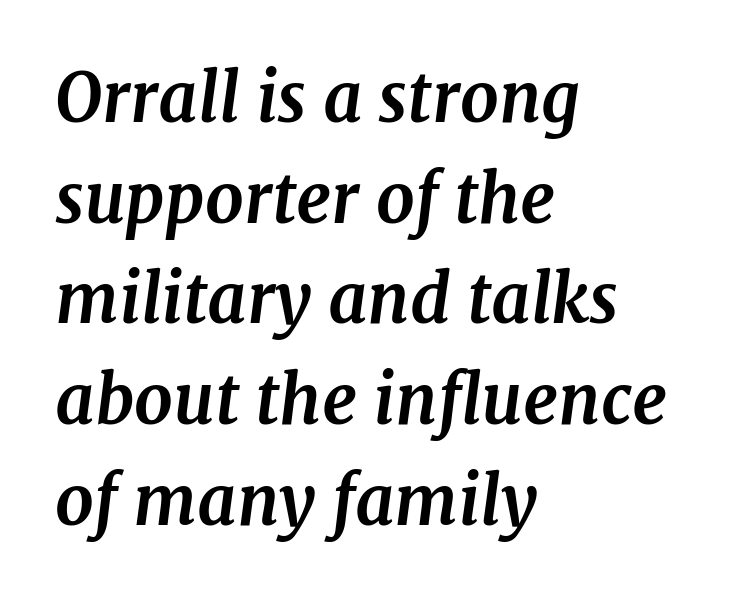
The image shows 68 px bold serif type, italic (leaning right); set left-aligned, normal line spacing (1.48x), normal letter spacing, not underlined; medium stroke contrast and a medium x-height.
